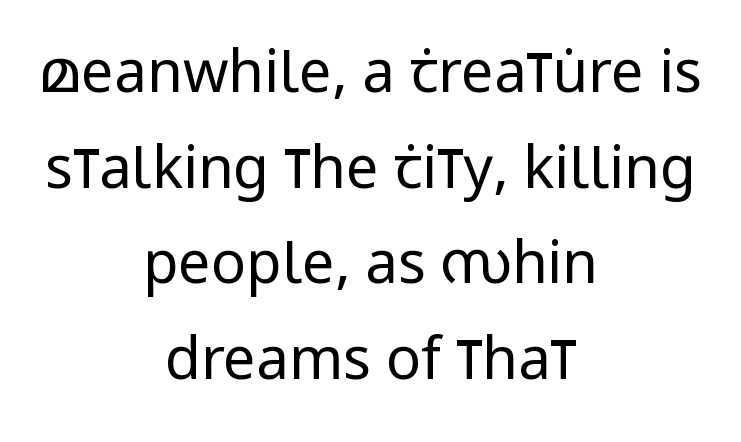
Q: Is the text bold? A: No.
Q: Is the text italic (slanted)? A: No, it is upright.
Q: Is the typeface a serif or a sans-serif typeface? A: Sans-serif.
Q: Is the text underlined? A: No.
Q: How is the paragraph aligned? A: Centered.
Q: Is the spacing between letters normal or unusually wide? A: Normal.
Q: Is the spacing between lines tight, normal or loose? A: Normal.
Q: Width (condensed, normal, or wide)? A: Condensed.
Q: Stroke contrast? A: Low.
Q: x-height? A: Large.
Q: Monospaced? A: No.
